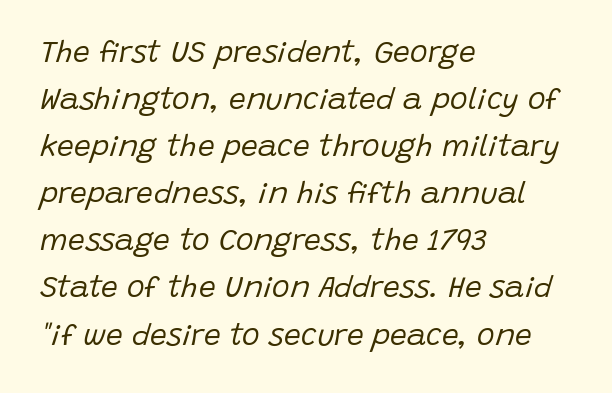
Q: Is the text bold? A: No.
Q: Is the text italic (slanted)? A: Yes, it leans right by about 15 degrees.
Q: Is the text underlined? A: No.
Q: How is the paragraph aligned? A: Left-aligned.
Q: Is the spacing between letters normal or unusually wide? A: Normal.
Q: Is the spacing between lines tight, normal or loose? A: Normal.
Q: Width (condensed, normal, or wide)? A: Normal.
Q: Stroke contrast? A: Low.
Q: x-height? A: Large.
Q: Monospaced? A: No.
